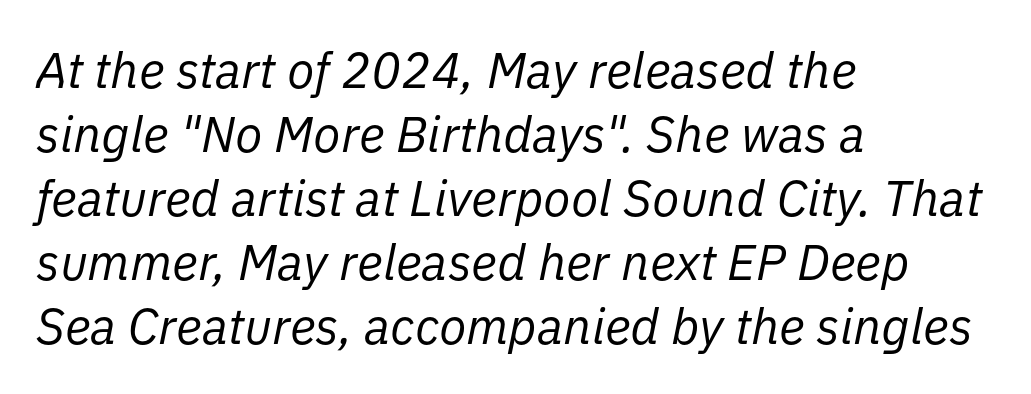
{"italic": "yes", "lean": "right", "slant_degrees": 11, "bold": "no", "weight": "regular", "width": "normal", "stroke_contrast": "low", "x_height": "medium", "monospaced": "no", "underline": "no", "align": "left", "line_spacing": "normal", "line_spacing_ratio": 1.28, "letter_spacing": "normal", "letter_spacing_em": 0.0, "glyph_px": 50}
